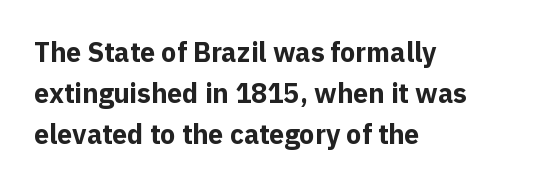
This is the regular roman posture of the typeface. Regarding leading, the lines here are spaced in the standard way. Heft: maximum for text — a bold. The specimen omits any rule beneath the text block's lines.
